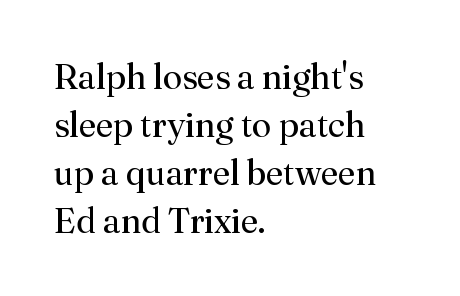
Regular leading. The specimen omits any rule beneath the text block's lines. Nothing heavy about these letters — not bold at all. Old-style or modern, the face here clearly has serifs. This rendering leaves character spacing at its baseline value. Is this a fixed-width face? No — the glyphs have proportional, varying widths.
